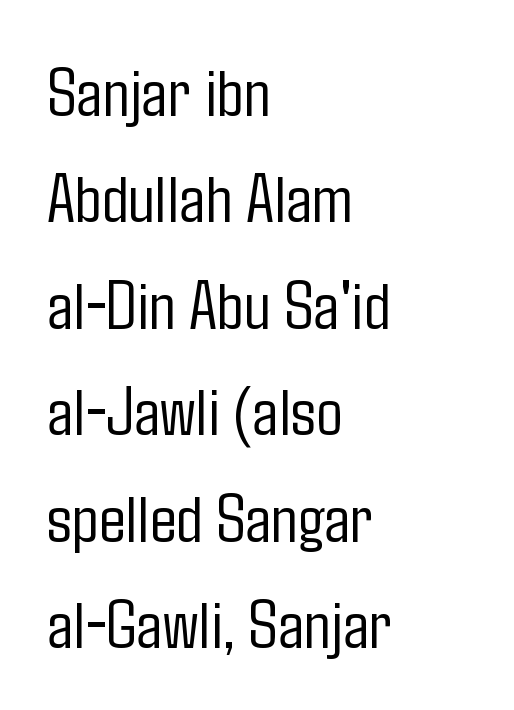
{"serif": "no", "italic": "no", "bold": "no", "weight": "light", "width": "condensed", "stroke_contrast": "low", "x_height": "medium", "monospaced": "no", "underline": "no", "align": "left", "line_spacing": "normal", "line_spacing_ratio": 1.52, "letter_spacing": "normal", "letter_spacing_em": 0.0, "glyph_px": 70}
